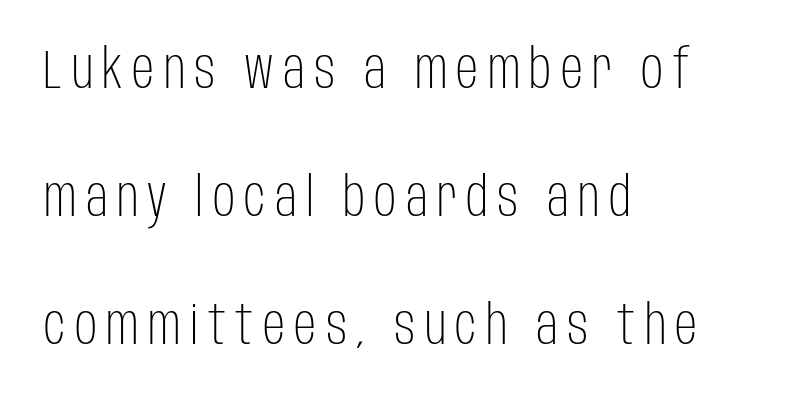
The image shows 55 px light, condensed sans-serif type, upright; set left-aligned, loose line spacing (2.33x), not underlined; low stroke contrast and a large x-height.
